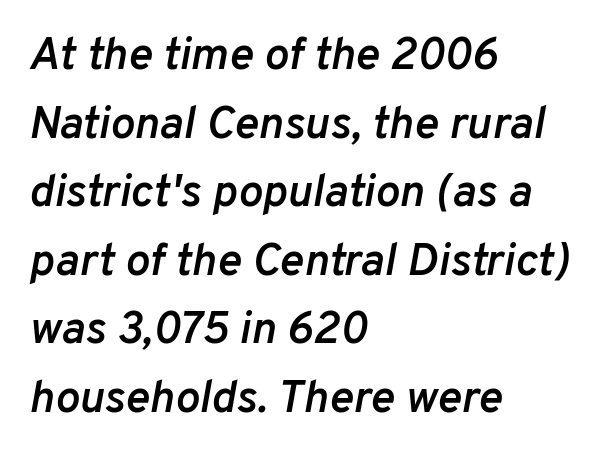
The passage shown is typed in a proportional face where columns would drift. The rendering keeps characters at their native spacing. This sample keeps an unexceptional amount of space between lines. Rule under the text: the space is simply empty.
